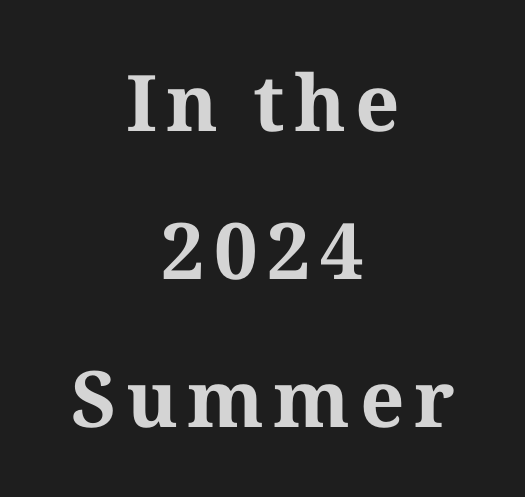
The designer went with a serif here, giving each stem small feet. On the weight axis this lands at bold, roughly 700. Check under the words: just untouched page. Every row of glyphs is offset so its center matches the block's center. Nope, not italic — everything's standing straight.
